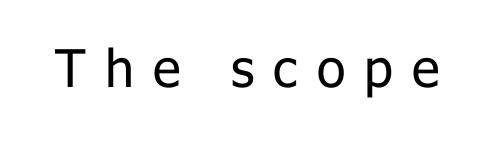
Compared with a typical body face, this is equally light or lighter still. The line texture is sparse and dotted thanks to wide tracking. Are there feet on the stems? There aren't — it's a sans. Has an underline been added? It has not. Nope, not italic — everything's standing straight. The passage shown is typed in a proportional face where columns would drift.
